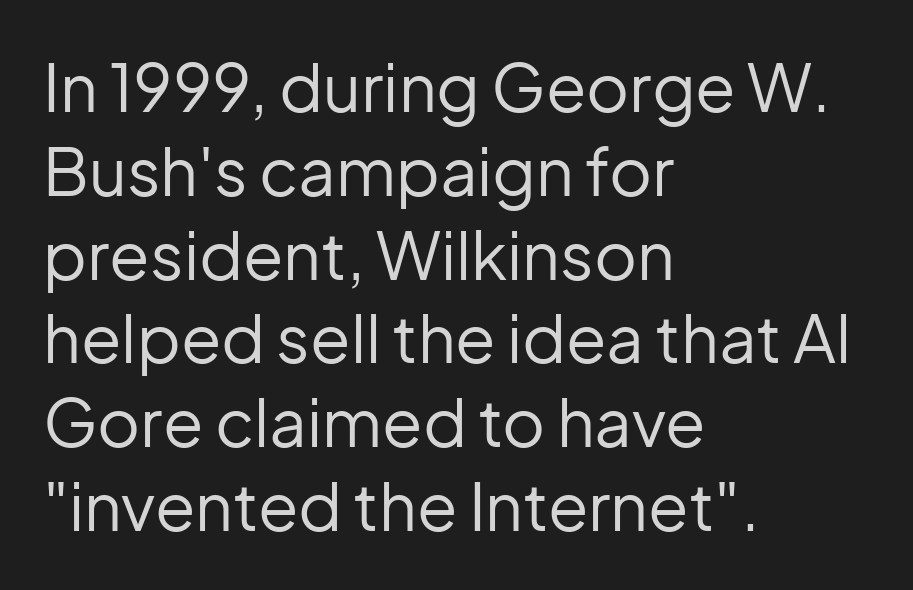
{"serif": "no", "italic": "no", "bold": "no", "weight": "regular", "width": "normal", "stroke_contrast": "low", "x_height": "medium", "monospaced": "no", "underline": "no", "align": "left", "line_spacing": "normal", "line_spacing_ratio": 1.27, "letter_spacing": "normal", "letter_spacing_em": 0.0, "glyph_px": 66}
